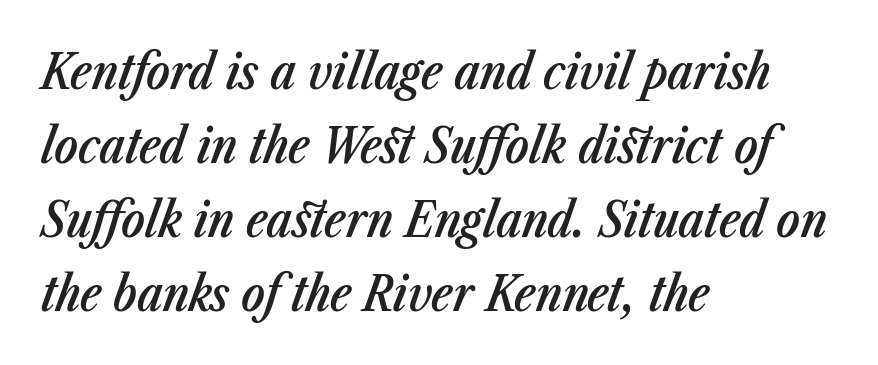
The image shows 49 px semibold, condensed type, italic (leaning right); set left-aligned, normal line spacing (1.51x), normal letter spacing, not underlined; low stroke contrast and a medium x-height.
